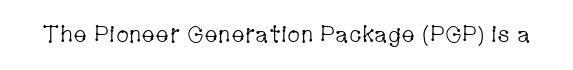
{"italic": "no", "bold": "no", "underline": "no", "letter_spacing": "normal", "letter_spacing_em": 0.0, "glyph_px": 23}
